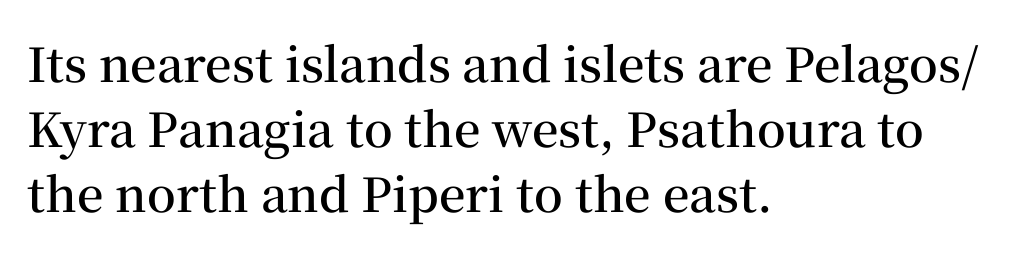
{"serif": "yes", "italic": "no", "bold": "semi", "weight": "semibold", "width": "normal", "stroke_contrast": "medium", "x_height": "medium", "monospaced": "no", "underline": "no", "align": "left", "line_spacing": "normal", "line_spacing_ratio": 1.38, "letter_spacing": "normal", "letter_spacing_em": 0.0, "glyph_px": 47}
